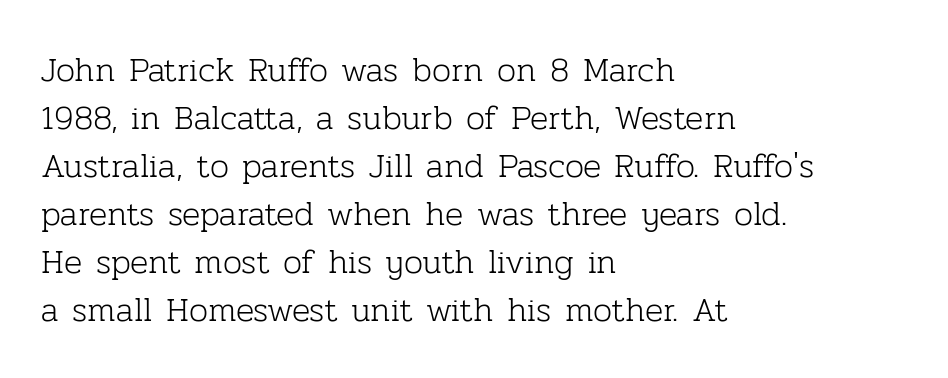
{"serif": "yes", "italic": "no", "bold": "no", "weight": "light", "width": "normal", "stroke_contrast": "low", "x_height": "medium", "monospaced": "no", "underline": "no", "align": "left", "line_spacing": "normal", "line_spacing_ratio": 1.41, "letter_spacing": "normal", "letter_spacing_em": 0.0, "glyph_px": 34}
